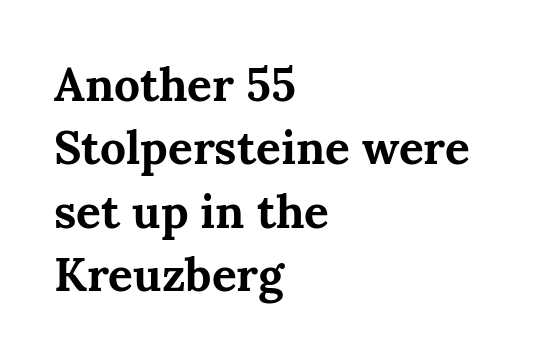
The image shows 46 px bold serif type, upright; set left-aligned, normal line spacing (1.38x), normal letter spacing, not underlined; medium stroke contrast and a medium x-height.
